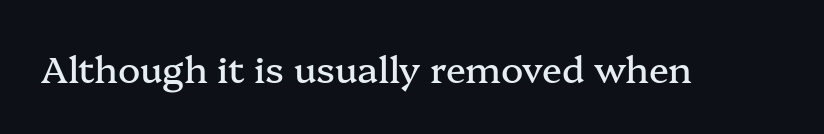
{"serif": "yes", "italic": "no", "width": "normal", "stroke_contrast": "medium", "x_height": "medium", "monospaced": "no", "underline": "no", "letter_spacing": "normal", "letter_spacing_em": 0.0, "glyph_px": 37}
